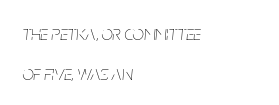
Q: Is the text bold? A: No.
Q: Is the text italic (slanted)? A: Yes, it leans right by about 5 degrees.
Q: Is the text underlined? A: No.
Q: How is the paragraph aligned? A: Left-aligned.
Q: Is the spacing between letters normal or unusually wide? A: Normal.
Q: Is the spacing between lines tight, normal or loose? A: Loose.
